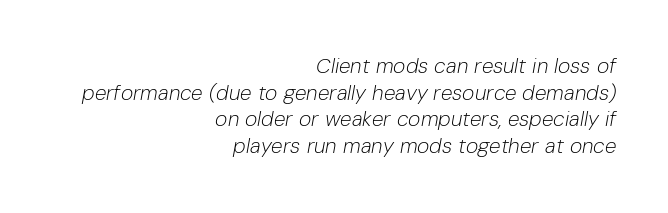
The image shows 21 px text type, italic (leaning right); set right-aligned, normal line spacing (1.27x), normal letter spacing, not underlined.
